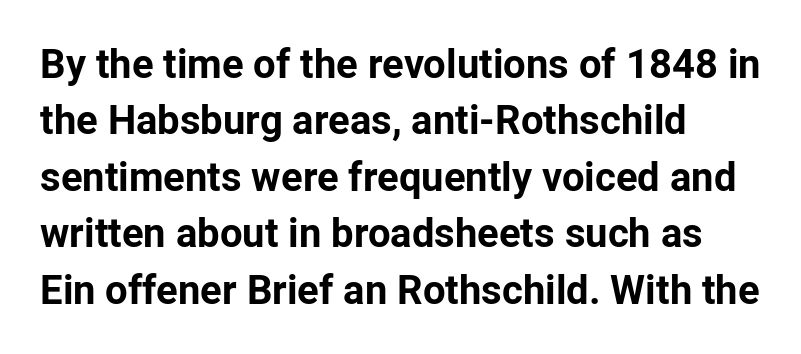
{"serif": "no", "italic": "no", "bold": "yes", "weight": "bold", "width": "normal", "stroke_contrast": "low", "x_height": "medium", "monospaced": "no", "underline": "no", "align": "left", "line_spacing": "normal", "line_spacing_ratio": 1.41, "letter_spacing": "normal", "letter_spacing_em": 0.0, "glyph_px": 40}
